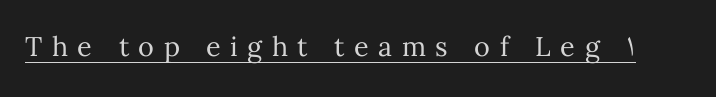
{"italic": "no", "bold": "no", "underline": "yes", "letter_spacing": "wide", "letter_spacing_em": 0.35, "glyph_px": 27}
